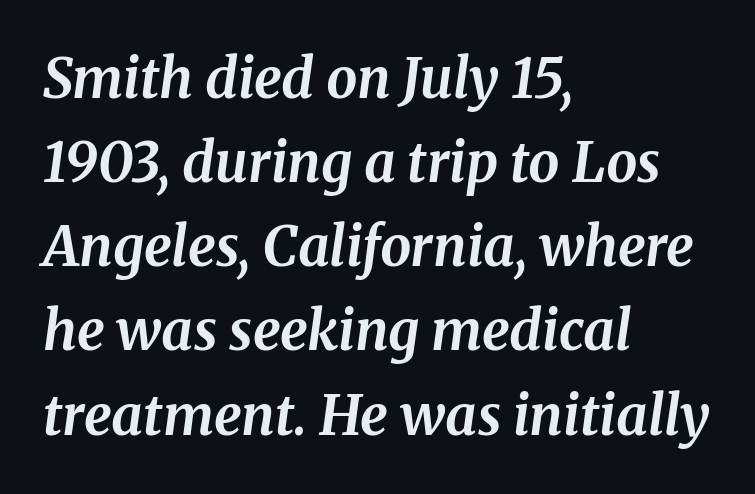
These lines are rendered in a variable-pitch font. Tracking value appears to be zero — textbook default spacing. Notice how descenders clear the ascenders below comfortably — that's standard leading. Set as a true bold cut, around the 700 mark. Quick note: underline off. Alignment: flush left.
